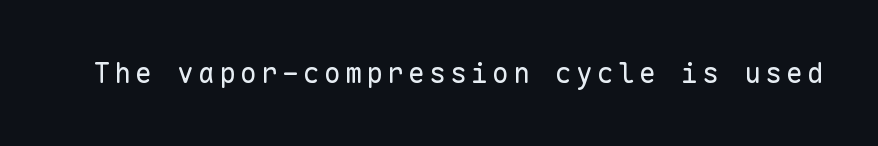
Honestly, there is no underline to notice here at all. This sample uses an upright cut, with every glyph sitting square on the baseline. In terms of letterform style, serifs are entirely absent. Each letter, wide or thin by design, is forced into the same width here. Ink coverage per letter is moderate at most.
